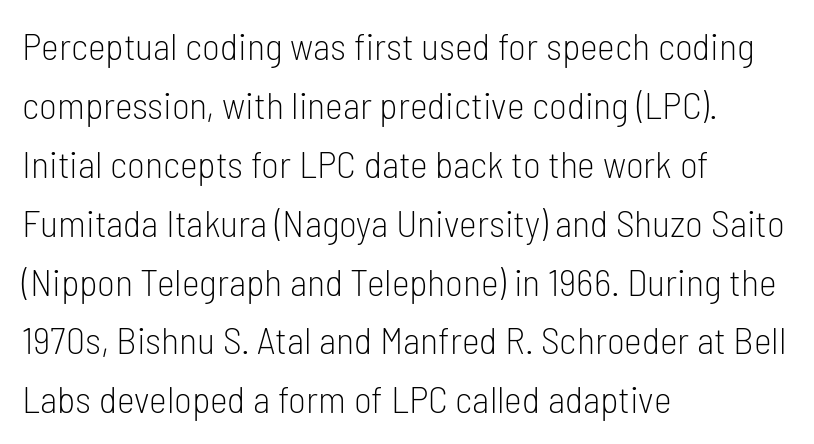
The image shows 38 px light, condensed sans-serif type, upright; set left-aligned, normal line spacing (1.55x), normal letter spacing, not underlined; low stroke contrast and a medium x-height.
